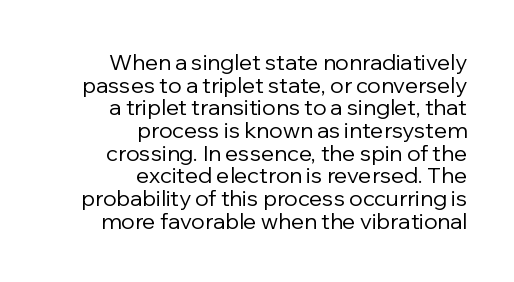
This sample trades vertical openness for compactness between lines. Notice how the stems are strictly vertical — no italics here. Compared with a typical body face, this is equally light or lighter still. Leftover space on each line is placed entirely before the opening word. Underline: absent. This rendering leaves character spacing at its baseline value.
